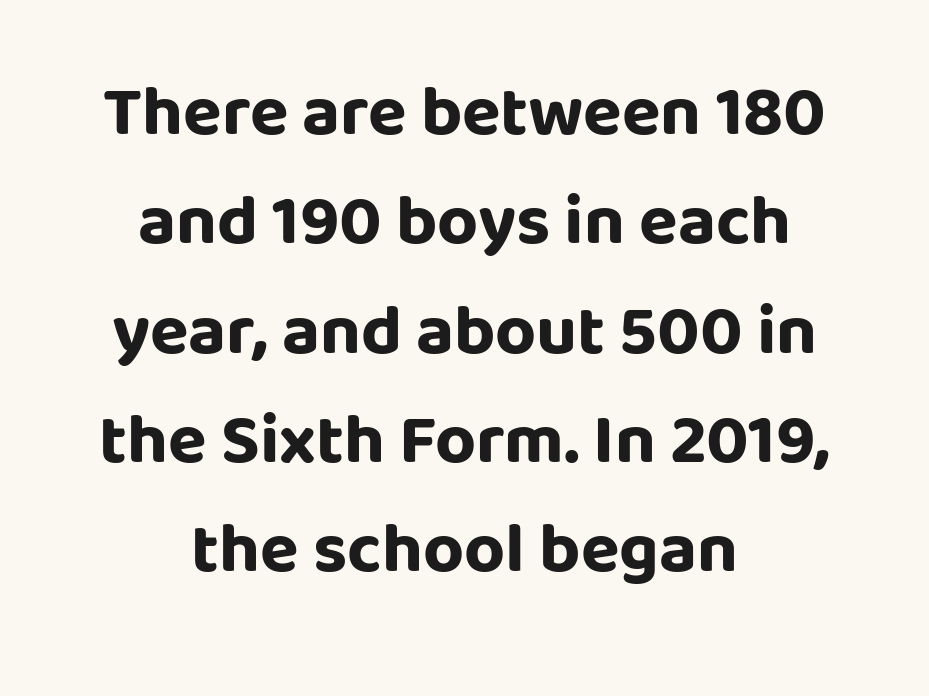
Q: Is the text bold? A: Yes.
Q: Is the text italic (slanted)? A: No, it is upright.
Q: Is the typeface a serif or a sans-serif typeface? A: Sans-serif.
Q: Is the text underlined? A: No.
Q: How is the paragraph aligned? A: Centered.
Q: Is the spacing between letters normal or unusually wide? A: Normal.
Q: Is the spacing between lines tight, normal or loose? A: Normal.
Q: Width (condensed, normal, or wide)? A: Normal.
Q: Stroke contrast? A: Low.
Q: x-height? A: Large.
Q: Monospaced? A: No.
